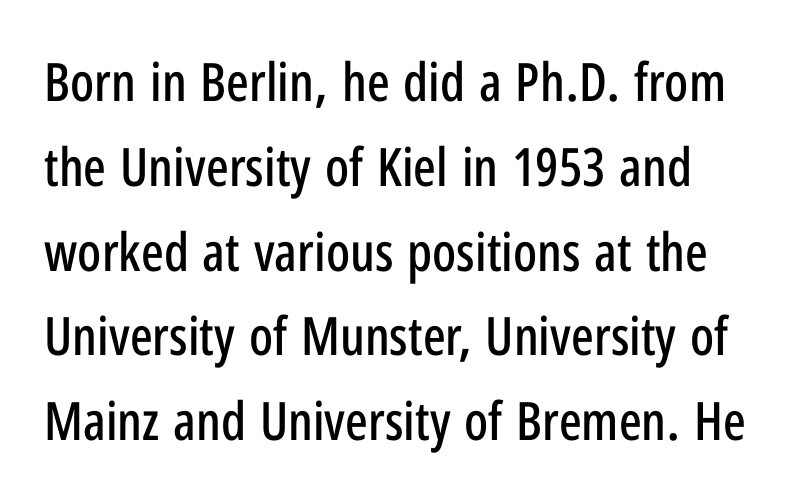
When letters stand straight like this, we call the style roman or upright. Here the glyphs are tracked normally, forming tight word shapes. Normally led — the rows are evenly, conventionally spaced. The type family on display is of the sans-serif kind. Here the designer chose a conventional face with non-uniform glyph widths. Underlining? Definitely not there.
